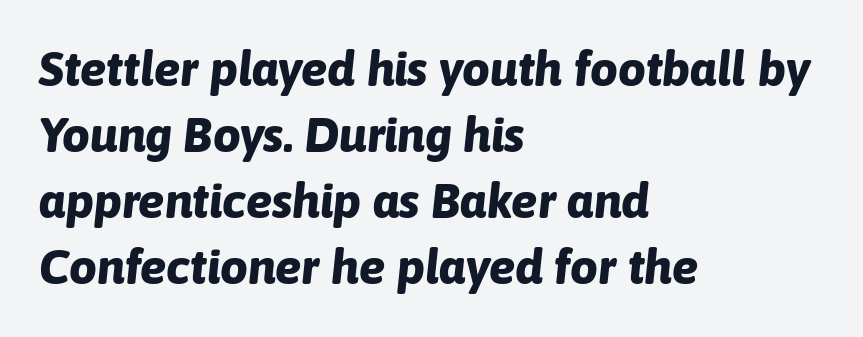
Proportional: the letters do not fall into vertical columns. Each row of text sits above clean, open space. Each new line begins a customary step beneath the previous one. Plenty of ink on the page — the face is bold.
